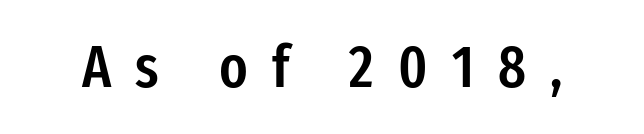
Q: Is the text bold? A: Semi-bold.
Q: Is the text italic (slanted)? A: No, it is upright.
Q: Is the typeface a serif or a sans-serif typeface? A: Sans-serif.
Q: Is the text underlined? A: No.
Q: Is the spacing between letters normal or unusually wide? A: Unusually wide.
Q: Width (condensed, normal, or wide)? A: Condensed.
Q: Stroke contrast? A: Low.
Q: x-height? A: Medium.
Q: Monospaced? A: No.
